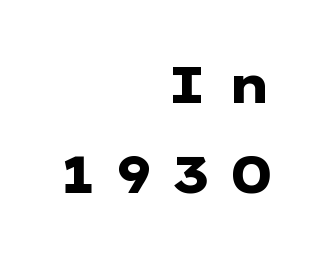
Note the varied advance widths — an 'i' is clearly narrower than an 'm'. The rendering uses a bold face; every stroke is thick and dark. Words float on clear page, feet unadorned. These lines were composed using upright roman letters. The designer went with a sans here, leaving each stem footless. All the whitespace from short lines collects on the left.
